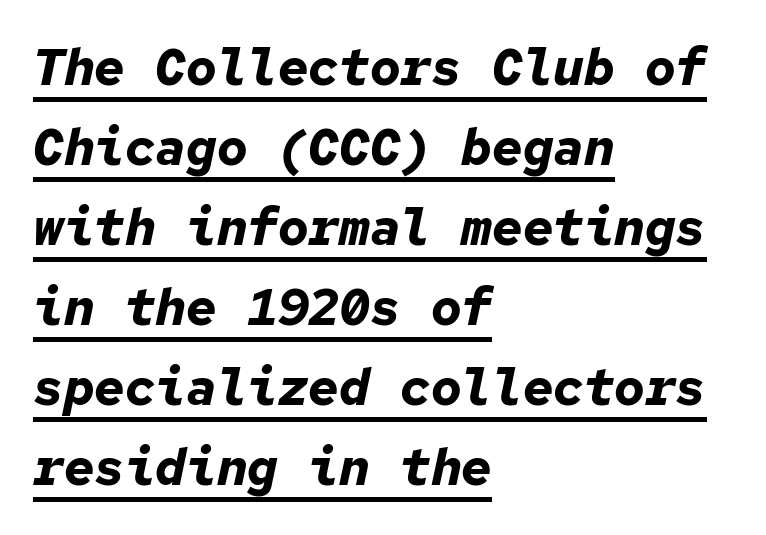
The image shows 51 px bold type, italic (leaning right), monospaced; set left-aligned, normal line spacing (1.57x), normal letter spacing, underlined; low stroke contrast and a medium x-height.
